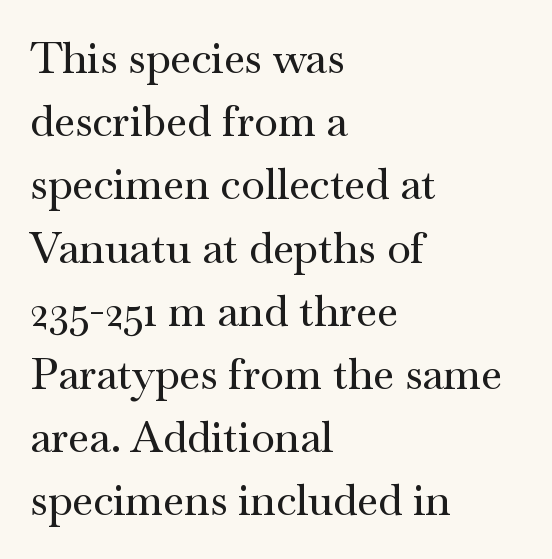
{"serif": "yes", "italic": "no", "width": "wide", "stroke_contrast": "medium", "x_height": "small", "monospaced": "no", "underline": "no", "align": "left", "line_spacing": "normal", "line_spacing_ratio": 1.47, "letter_spacing": "normal", "letter_spacing_em": 0.0, "glyph_px": 43}
